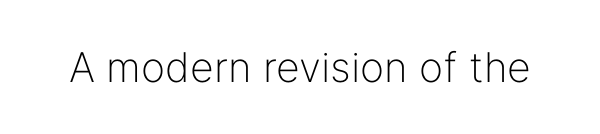
Q: Is the text bold? A: No.
Q: Is the text italic (slanted)? A: No, it is upright.
Q: Is the typeface a serif or a sans-serif typeface? A: Sans-serif.
Q: Is the text underlined? A: No.
Q: Is the spacing between letters normal or unusually wide? A: Normal.
Q: Width (condensed, normal, or wide)? A: Normal.
Q: Stroke contrast? A: Low.
Q: x-height? A: Medium.
Q: Monospaced? A: No.
